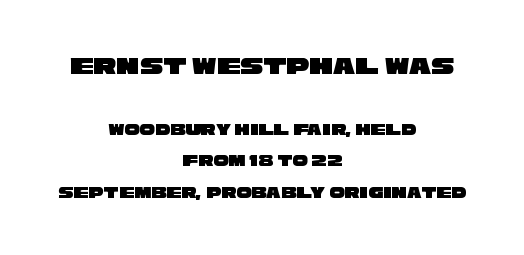
The image shows 26 px text type; set centered, line spacing 1.83x, normal letter spacing, not underlined; the first (top) block is 1.53x larger.
